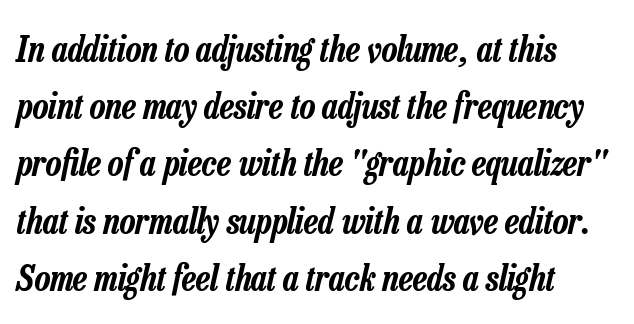
The image shows 36 px condensed type, italic (leaning right); set left-aligned, normal line spacing (1.59x), normal letter spacing, not underlined; low stroke contrast and a medium x-height.
